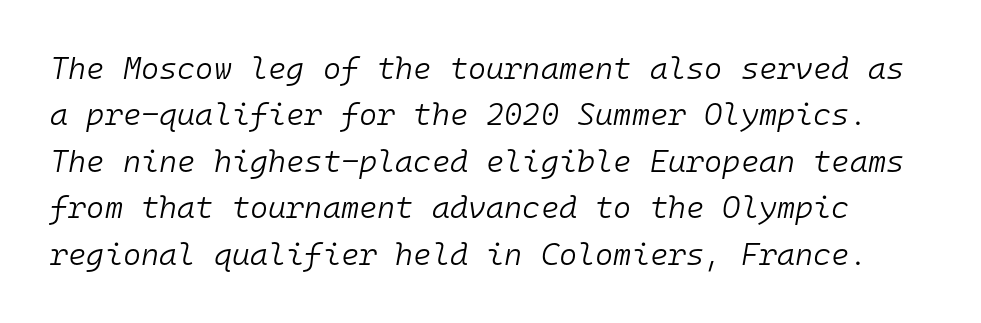
{"italic": "yes", "lean": "right", "slant_degrees": 10, "bold": "no", "weight": "light", "width": "normal", "stroke_contrast": "low", "x_height": "medium", "monospaced": "yes", "underline": "no", "line_spacing": "normal", "line_spacing_ratio": 1.5, "letter_spacing": "normal", "letter_spacing_em": 0.0, "glyph_px": 31}
